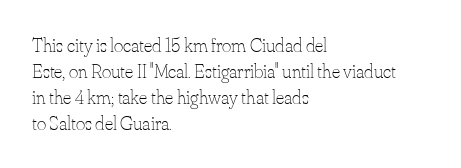
{"italic": "no", "bold": "no", "underline": "no", "align": "left", "line_spacing": "normal", "line_spacing_ratio": 1.3, "letter_spacing": "normal", "letter_spacing_em": 0.0, "glyph_px": 20}
